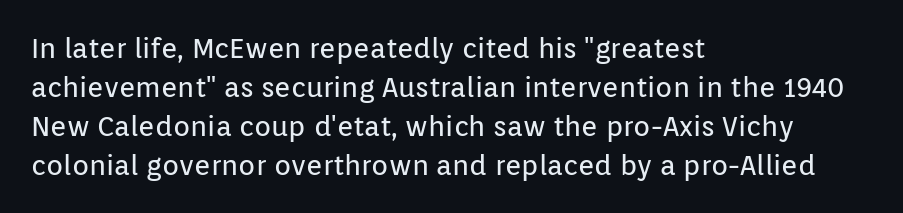
Q: Is the text bold? A: No.
Q: Is the text italic (slanted)? A: No, it is upright.
Q: Is the typeface a serif or a sans-serif typeface? A: Sans-serif.
Q: Is the text underlined? A: No.
Q: How is the paragraph aligned? A: Left-aligned.
Q: Is the spacing between letters normal or unusually wide? A: Normal.
Q: Is the spacing between lines tight, normal or loose? A: Normal.
Q: Width (condensed, normal, or wide)? A: Normal.
Q: Stroke contrast? A: Low.
Q: x-height? A: Medium.
Q: Monospaced? A: No.
